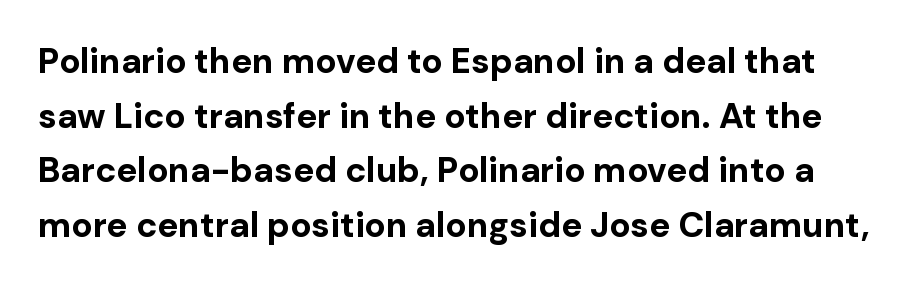
{"serif": "no", "italic": "no", "bold": "yes", "weight": "bold", "width": "normal", "stroke_contrast": "low", "x_height": "medium", "monospaced": "no", "underline": "no", "line_spacing": "normal", "line_spacing_ratio": 1.56, "letter_spacing": "normal", "letter_spacing_em": 0.0, "glyph_px": 35}
